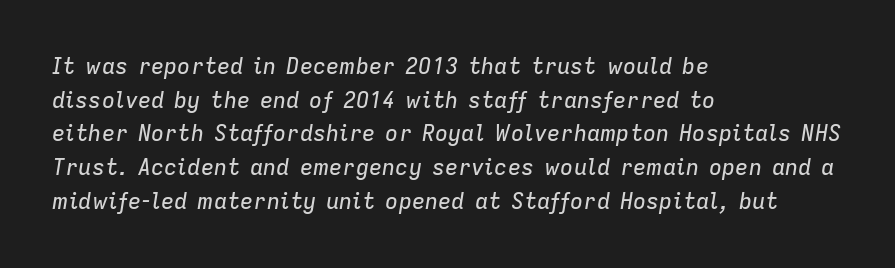
Q: Is the text italic (slanted)? A: Yes, it leans right by about 9 degrees.
Q: Is the text underlined? A: No.
Q: How is the paragraph aligned? A: Left-aligned.
Q: Is the spacing between letters normal or unusually wide? A: Normal.
Q: Is the spacing between lines tight, normal or loose? A: Normal.
